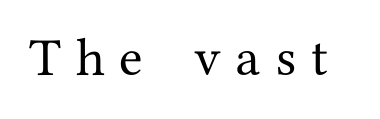
{"serif": "yes", "italic": "no", "width": "normal", "stroke_contrast": "medium", "x_height": "medium", "monospaced": "no", "underline": "no", "letter_spacing": "wide", "letter_spacing_em": 0.35, "glyph_px": 43}
